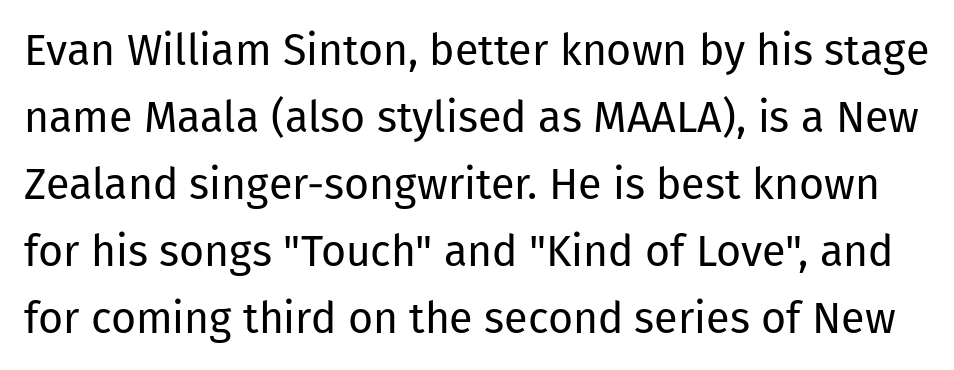
Q: Is the text bold? A: No.
Q: Is the text italic (slanted)? A: No, it is upright.
Q: Is the typeface a serif or a sans-serif typeface? A: Sans-serif.
Q: Is the text underlined? A: No.
Q: Is the spacing between letters normal or unusually wide? A: Normal.
Q: Is the spacing between lines tight, normal or loose? A: Normal.
Q: Width (condensed, normal, or wide)? A: Normal.
Q: Stroke contrast? A: Low.
Q: x-height? A: Medium.
Q: Monospaced? A: No.
